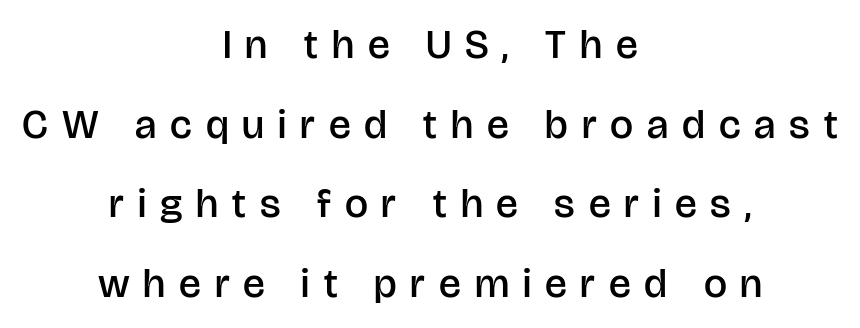
Q: Is the text bold? A: Semi-bold.
Q: Is the text italic (slanted)? A: No, it is upright.
Q: Is the typeface a serif or a sans-serif typeface? A: Sans-serif.
Q: Is the text underlined? A: No.
Q: How is the paragraph aligned? A: Centered.
Q: Is the spacing between letters normal or unusually wide? A: Unusually wide.
Q: Is the spacing between lines tight, normal or loose? A: Loose.
Q: Width (condensed, normal, or wide)? A: Normal.
Q: Stroke contrast? A: Low.
Q: x-height? A: Large.
Q: Monospaced? A: No.
